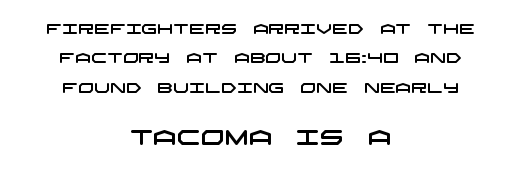
The image shows 21 px text type; set centered, loose line spacing (2.09x), normal letter spacing, not underlined; the second (bottom) block is 1.5x larger.
